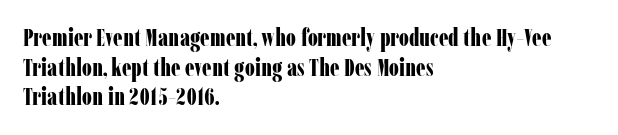
Q: Is the text bold? A: Yes.
Q: Is the text italic (slanted)? A: No, it is upright.
Q: Is the text underlined? A: No.
Q: How is the paragraph aligned? A: Left-aligned.
Q: Is the spacing between letters normal or unusually wide? A: Normal.
